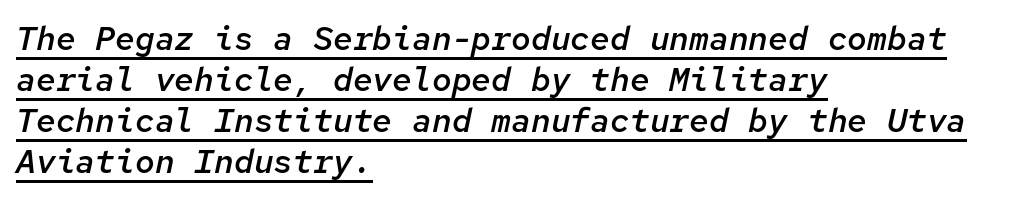
{"italic": "yes", "lean": "right", "slant_degrees": 12, "bold": "semi", "weight": "semibold", "width": "normal", "stroke_contrast": "low", "x_height": "medium", "monospaced": "yes", "underline": "yes", "align": "left", "line_spacing_ratio": 1.24, "letter_spacing": "normal", "letter_spacing_em": 0.0, "glyph_px": 33}
